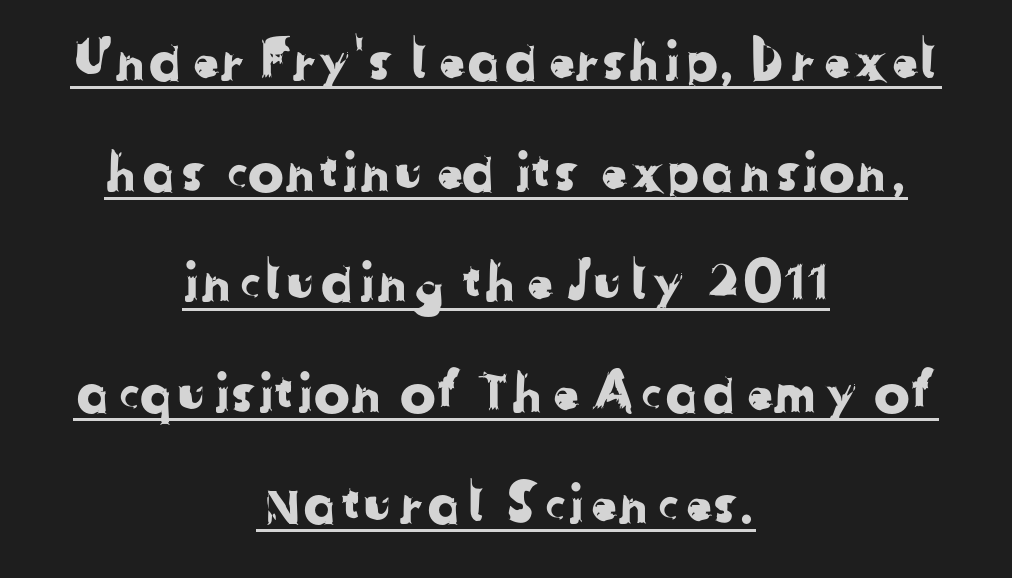
{"serif": "no", "width": "normal", "stroke_contrast": "low", "x_height": "medium", "monospaced": "no", "underline": "yes", "align": "center", "line_spacing": "loose", "line_spacing_ratio": 2.05, "letter_spacing": "normal", "letter_spacing_em": 0.0, "glyph_px": 54}
